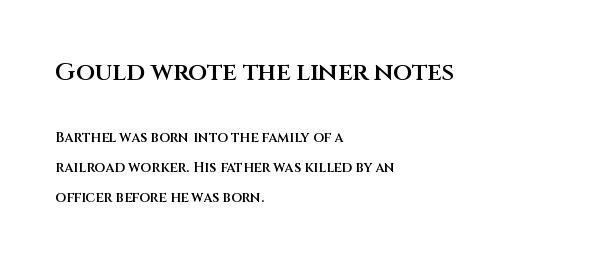
Q: Is the text bold? A: Semi-bold.
Q: Is the text italic (slanted)? A: No, it is upright.
Q: Is the text underlined? A: No.
Q: How is the paragraph aligned? A: Left-aligned.
Q: Is the spacing between letters normal or unusually wide? A: Normal.
Q: Is the spacing between lines tight, normal or loose? A: Loose.
Q: Which block of text is set in a larger size, the first (top) or the second (bottom)? A: The first (top) one.
